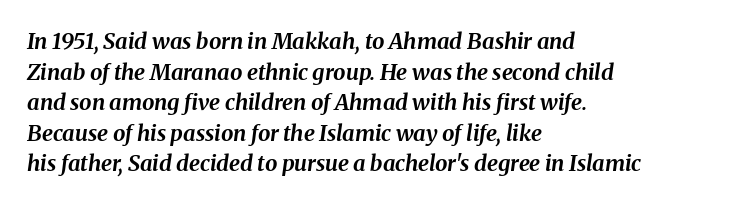
{"italic": "yes", "lean": "right", "slant_degrees": 8, "bold": "yes", "underline": "no", "align": "left", "line_spacing": "normal", "line_spacing_ratio": 1.39, "letter_spacing": "normal", "letter_spacing_em": 0.0, "glyph_px": 22}
